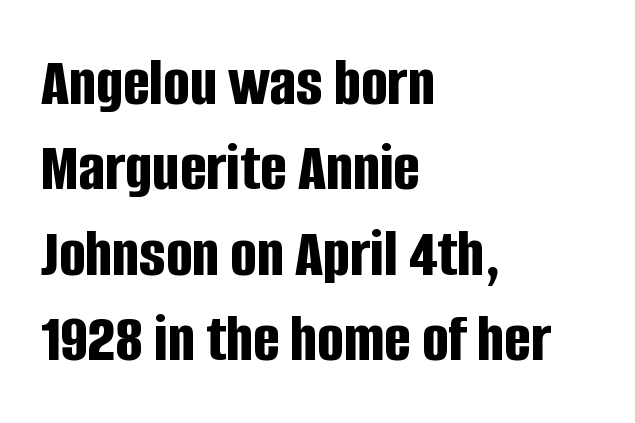
{"serif": "no", "italic": "no", "bold": "yes", "weight": "bold", "width": "condensed", "stroke_contrast": "low", "x_height": "large", "monospaced": "no", "underline": "no", "align": "left", "line_spacing_ratio": 1.22, "letter_spacing": "normal", "letter_spacing_em": 0.0, "glyph_px": 70}
